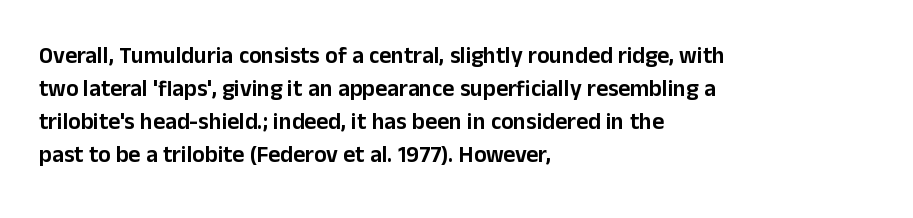
{"italic": "no", "underline": "no", "align": "left", "line_spacing": "normal", "line_spacing_ratio": 1.44, "letter_spacing": "normal", "letter_spacing_em": 0.0, "glyph_px": 23}
